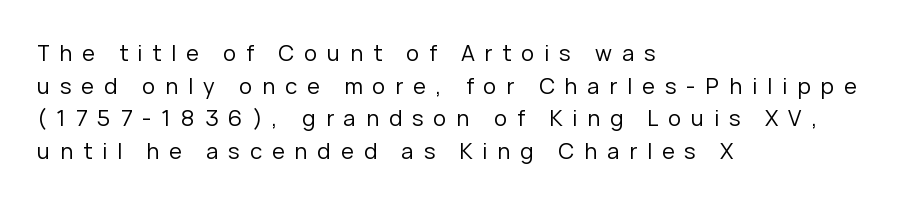
The image shows 22 px text type, upright; set left-aligned, normal line spacing (1.48x), unusually wide letter spacing (+0.45 em), not underlined.
